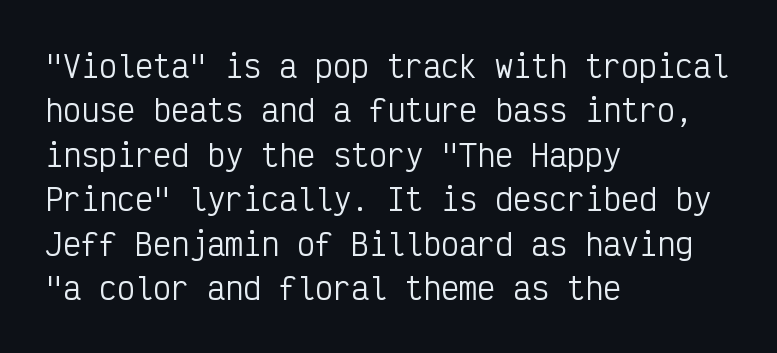
Q: Is the text bold? A: No.
Q: Is the text italic (slanted)? A: No, it is upright.
Q: Is the typeface a serif or a sans-serif typeface? A: Sans-serif.
Q: Is the text underlined? A: No.
Q: How is the paragraph aligned? A: Left-aligned.
Q: Is the spacing between letters normal or unusually wide? A: Normal.
Q: Is the spacing between lines tight, normal or loose? A: Normal.
Q: Width (condensed, normal, or wide)? A: Condensed.
Q: Stroke contrast? A: Low.
Q: x-height? A: Medium.
Q: Monospaced? A: Yes.
